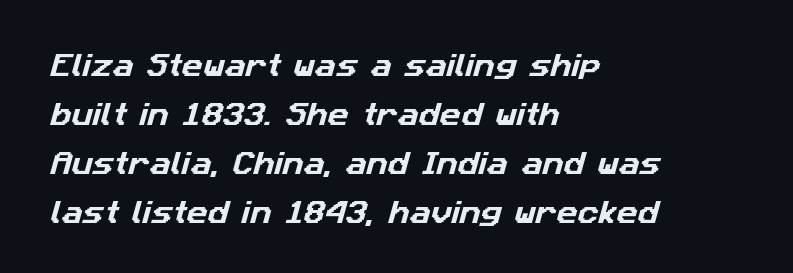
The image shows 26 px text type; set left-aligned, line spacing 1.88x, normal letter spacing, not underlined.
